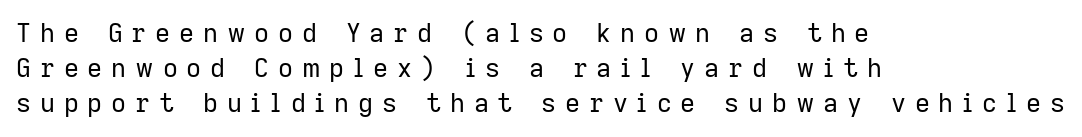
{"italic": "no", "bold": "no", "underline": "no", "align": "left", "line_spacing": "normal", "line_spacing_ratio": 1.35, "letter_spacing": "wide", "letter_spacing_em": 0.34, "glyph_px": 26}
